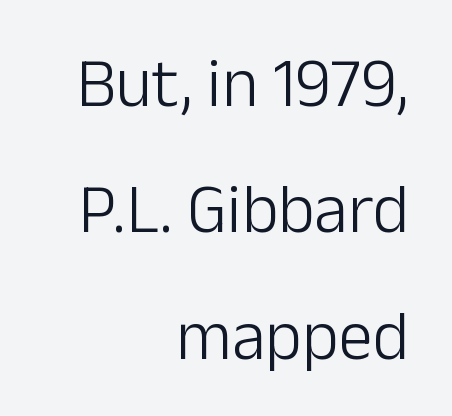
Q: Is the text bold? A: No.
Q: Is the text italic (slanted)? A: No, it is upright.
Q: Is the typeface a serif or a sans-serif typeface? A: Sans-serif.
Q: Is the text underlined? A: No.
Q: How is the paragraph aligned? A: Right-aligned.
Q: Is the spacing between letters normal or unusually wide? A: Normal.
Q: Width (condensed, normal, or wide)? A: Normal.
Q: Stroke contrast? A: Low.
Q: x-height? A: Medium.
Q: Monospaced? A: No.
